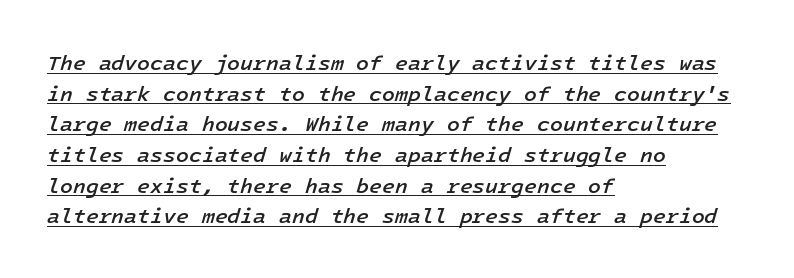
Decoration check: the copy is underlined. The lettering tilts uniformly, giving the passage an italic look. The lines are quadded left. The passage shown is semibold, sitting just below true bold. The rows are spaced the way most documents space them.
